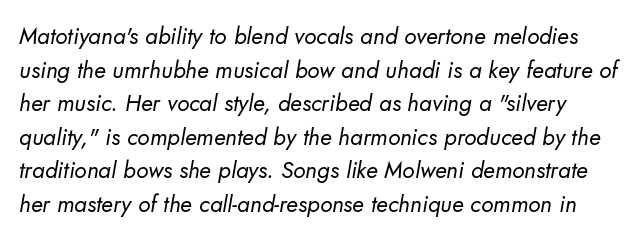
{"bold": "no", "underline": "no", "line_spacing": "normal", "line_spacing_ratio": 1.46, "letter_spacing": "normal", "letter_spacing_em": 0.0, "glyph_px": 23}
